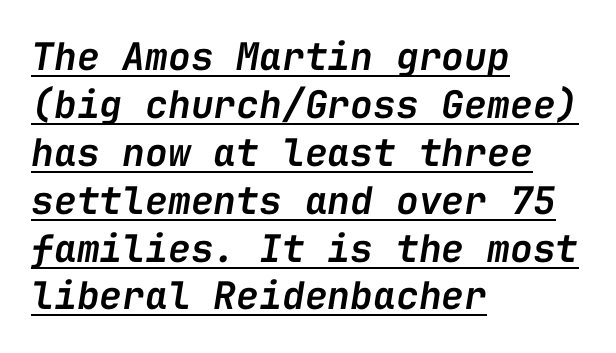
The face used here is monospaced, like something from a code editor. The ragged edge is on the right, which tells us the setting is flush left. The gaps between neighbouring characters are ordinary and unremarkable. Underlining? Definitely there.
